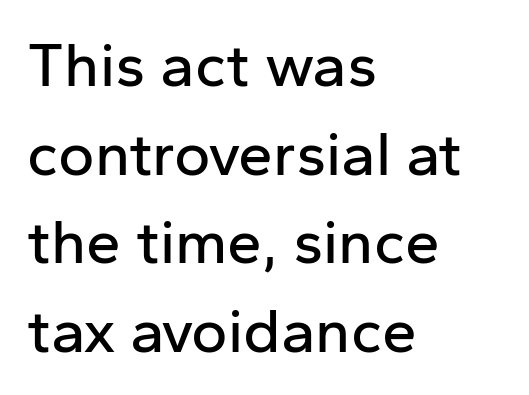
Spacing between characters is what you'd get straight out of the box. The letters stand upright; this is a roman face. The space between consecutive lines is moderate. Does the copy run flush right? No — it runs flush left. You could not count columns in this text — the font is proportionally spaced. What kind of face is this? One without serifs — a sans.
